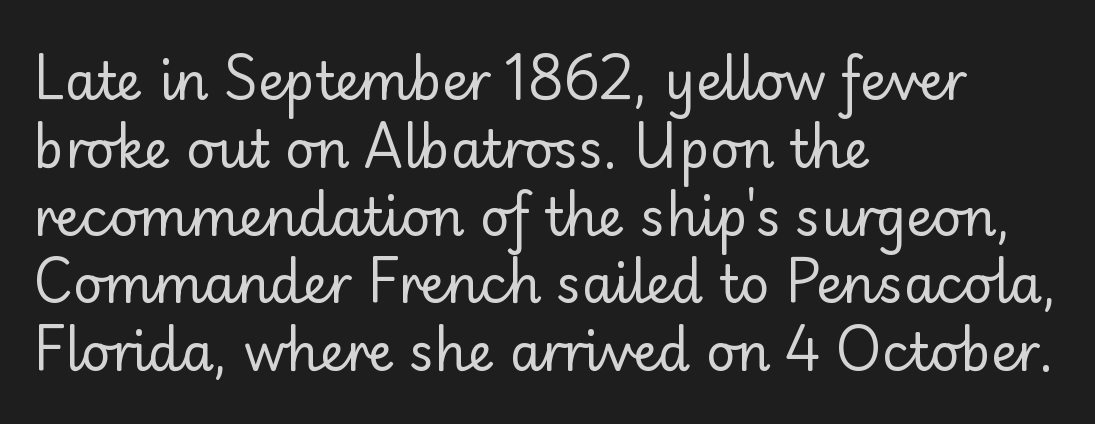
The image shows 51 px regular-weight sans-serif type, upright; set left-aligned, normal line spacing (1.33x), normal letter spacing, not underlined; low stroke contrast and a small x-height.
